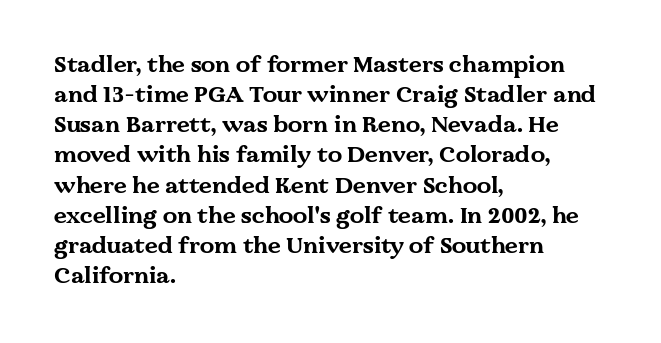
{"italic": "no", "bold": "yes", "underline": "no", "align": "left", "line_spacing": "normal", "line_spacing_ratio": 1.31, "letter_spacing": "normal", "letter_spacing_em": 0.0, "glyph_px": 23}
